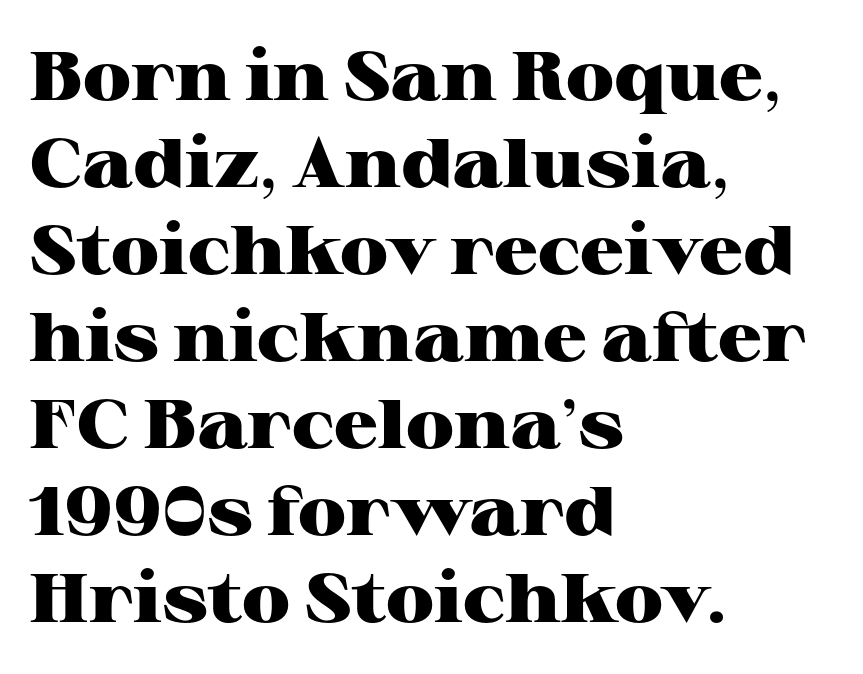
Q: Is the text bold? A: Yes.
Q: Is the text italic (slanted)? A: No, it is upright.
Q: Is the typeface a serif or a sans-serif typeface? A: Serif.
Q: Is the text underlined? A: No.
Q: How is the paragraph aligned? A: Left-aligned.
Q: Is the spacing between letters normal or unusually wide? A: Normal.
Q: Is the spacing between lines tight, normal or loose? A: Normal.
Q: Width (condensed, normal, or wide)? A: Wide.
Q: Stroke contrast? A: High.
Q: x-height? A: Medium.
Q: Monospaced? A: No.
